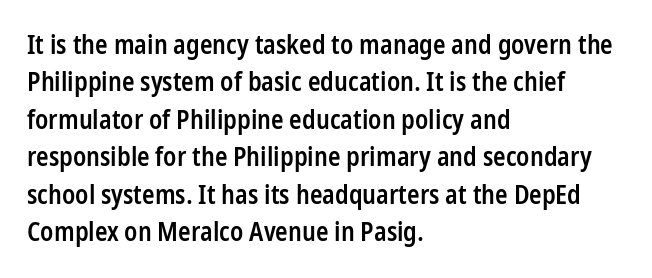
The image shows 26 px text type, upright; set left-aligned, normal line spacing (1.44x), normal letter spacing, not underlined.
